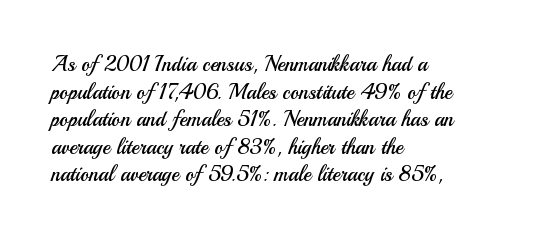
The image shows 21 px text type; set left-aligned, normal line spacing (1.31x), normal letter spacing, not underlined.
